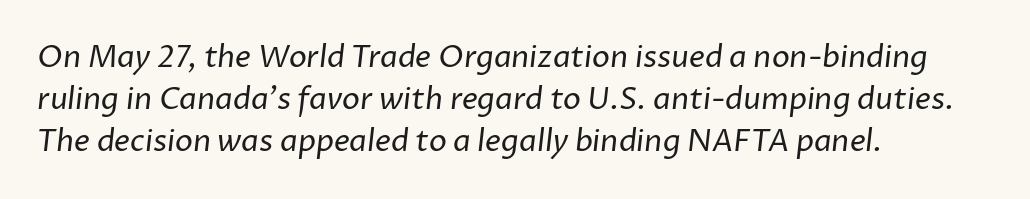
Q: Is the text bold? A: No.
Q: Is the typeface a serif or a sans-serif typeface? A: Sans-serif.
Q: Is the text underlined? A: No.
Q: How is the paragraph aligned? A: Left-aligned.
Q: Is the spacing between letters normal or unusually wide? A: Normal.
Q: Is the spacing between lines tight, normal or loose? A: Normal.
Q: Width (condensed, normal, or wide)? A: Normal.
Q: Stroke contrast? A: Low.
Q: x-height? A: Medium.
Q: Monospaced? A: No.
